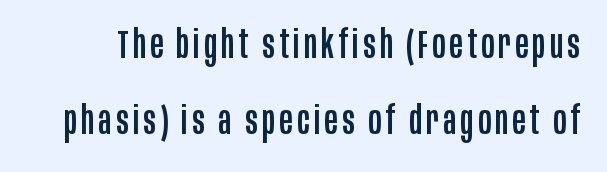
The image shows 39 px condensed sans-serif type, upright; set loose line spacing (1.95x), not underlined; low stroke contrast and a large x-height.
